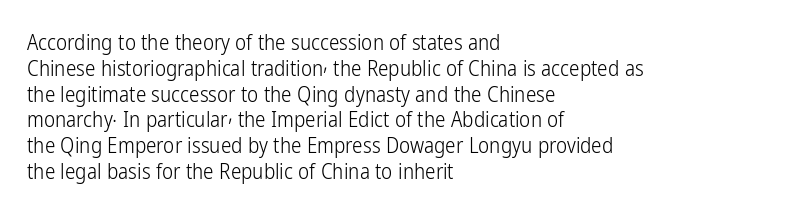
{"italic": "no", "bold": "no", "underline": "no", "align": "left", "line_spacing_ratio": 1.23, "letter_spacing": "normal", "letter_spacing_em": 0.0, "glyph_px": 21}
